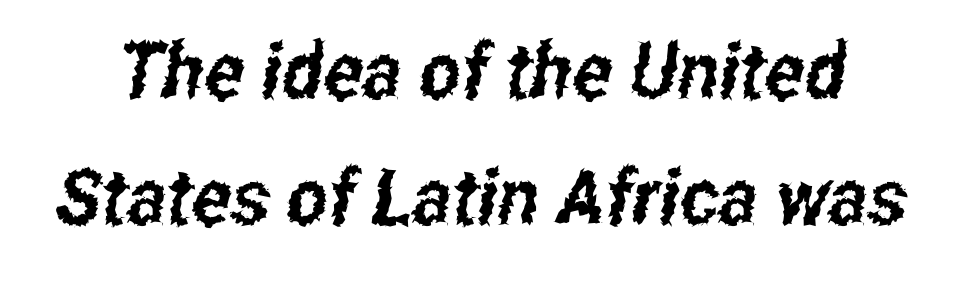
The image shows 78 px condensed sans-serif type; set normal line spacing (1.62x), normal letter spacing, not underlined; low stroke contrast and a medium x-height.
